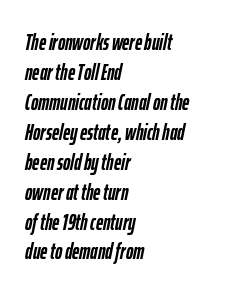
Q: Is the text bold? A: Yes.
Q: Is the text italic (slanted)? A: Yes, it leans right by about 12 degrees.
Q: Is the text underlined? A: No.
Q: How is the paragraph aligned? A: Left-aligned.
Q: Is the spacing between letters normal or unusually wide? A: Normal.
Q: Is the spacing between lines tight, normal or loose? A: Normal.
